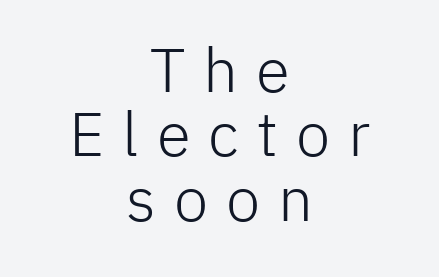
The image shows 62 px light sans-serif type, upright; set centered, tight line spacing (1.04x), unusually wide letter spacing (+0.29 em), not underlined; low stroke contrast and a medium x-height.
